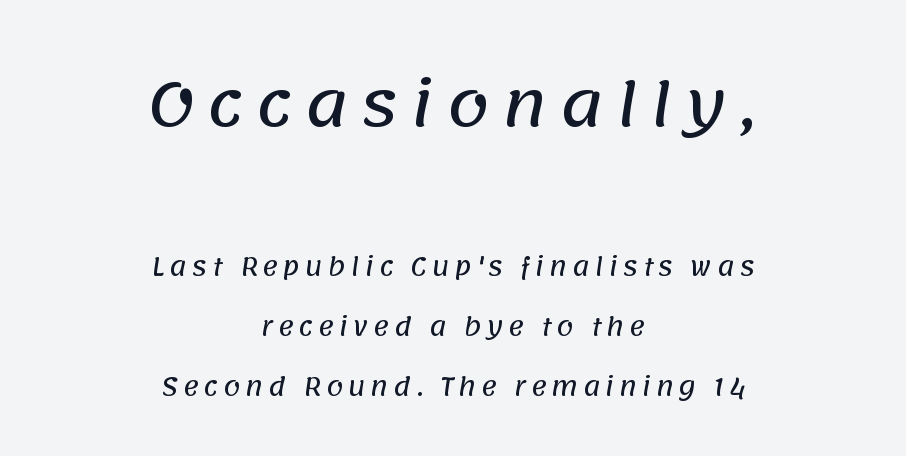
The image shows 60 px sans-serif type; set centered, loose line spacing (2.49x), unusually wide letter spacing (+0.2 em), not underlined; the first (top) block is 2.5x larger; low stroke contrast and a large x-height.
